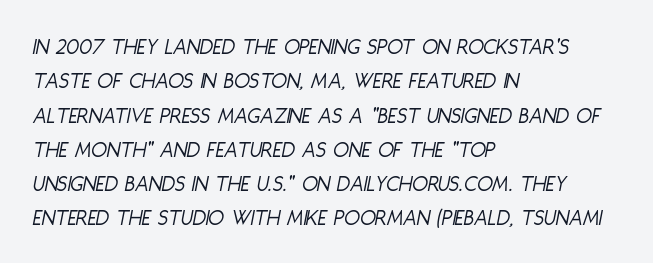
Q: Is the text bold? A: No.
Q: Is the text italic (slanted)? A: Yes, it leans right by about 11 degrees.
Q: Is the text underlined? A: No.
Q: How is the paragraph aligned? A: Left-aligned.
Q: Is the spacing between letters normal or unusually wide? A: Normal.
Q: Is the spacing between lines tight, normal or loose? A: Normal.
